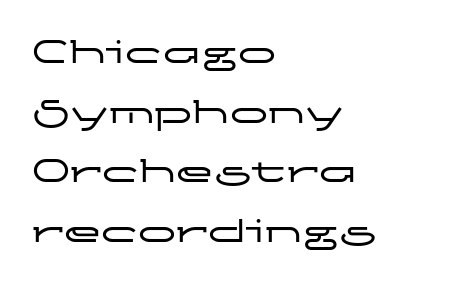
The leading is moderate, giving the passage an even texture. The words here are not underlined. Nobody touched the tracking dial on this one. Are there feet on the stems? There aren't — it's a sans. Is there any slant? The stems are plumb. Horizontally, the lines are justified to the leading edge only.
